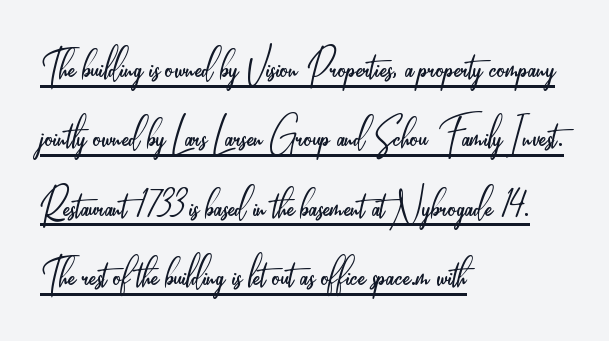
The image shows 51 px light, condensed sans-serif type; set left-aligned, normal line spacing (1.36x), normal letter spacing, underlined; low stroke contrast and a small x-height.
